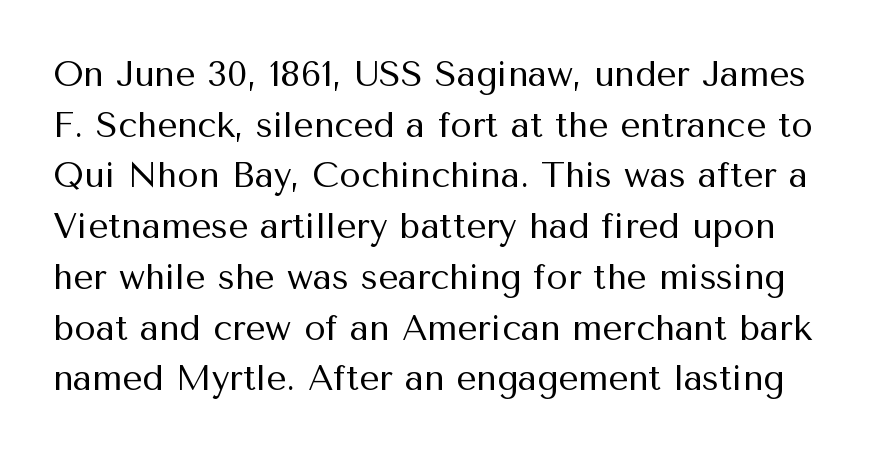
{"serif": "no", "italic": "no", "bold": "no", "weight": "regular", "width": "normal", "stroke_contrast": "medium", "x_height": "medium", "monospaced": "no", "underline": "no", "line_spacing": "normal", "line_spacing_ratio": 1.45, "letter_spacing": "normal", "letter_spacing_em": 0.0, "glyph_px": 35}
